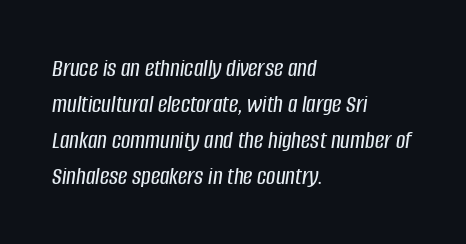
Horizontal alignment here is leftward, the default for most running prose. The rendering uses a moderate line-height, typical for paragraphs. These lines were composed using italics. Is the letter spacing exaggerated? No — it looks like the ordinary default.
